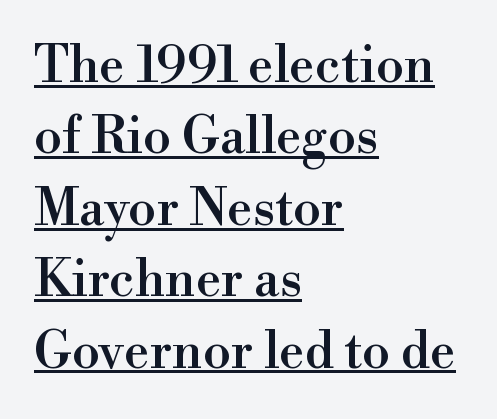
Q: Is the text italic (slanted)? A: No, it is upright.
Q: Is the typeface a serif or a sans-serif typeface? A: Serif.
Q: Is the text underlined? A: Yes.
Q: How is the paragraph aligned? A: Left-aligned.
Q: Is the spacing between letters normal or unusually wide? A: Normal.
Q: Is the spacing between lines tight, normal or loose? A: Normal.
Q: Width (condensed, normal, or wide)? A: Normal.
Q: x-height? A: Small.
Q: Monospaced? A: No.
